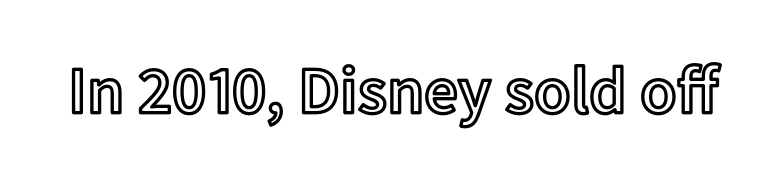
Q: Is the text italic (slanted)? A: No, it is upright.
Q: Is the text underlined? A: No.
Q: Is the spacing between letters normal or unusually wide? A: Normal.
Q: Width (condensed, normal, or wide)? A: Normal.
Q: x-height? A: Medium.
Q: Monospaced? A: No.
